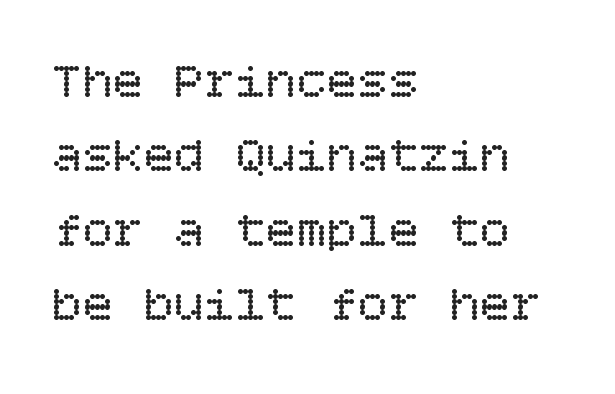
{"italic": "no", "bold": "no", "weight": "regular", "width": "normal", "stroke_contrast": "low", "x_height": "large", "underline": "no", "align": "left", "line_spacing": "normal", "line_spacing_ratio": 1.46, "letter_spacing": "normal", "letter_spacing_em": 0.0, "glyph_px": 51}
